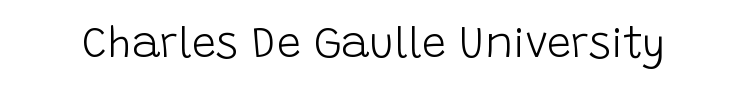
Q: Is the text bold? A: No.
Q: Is the text italic (slanted)? A: No, it is upright.
Q: Is the typeface a serif or a sans-serif typeface? A: Sans-serif.
Q: Is the text underlined? A: No.
Q: Is the spacing between letters normal or unusually wide? A: Normal.
Q: Width (condensed, normal, or wide)? A: Normal.
Q: Stroke contrast? A: Low.
Q: x-height? A: Large.
Q: Monospaced? A: No.
